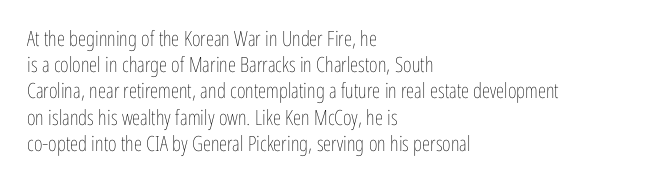
Does extra space separate the letters? No, they use regular spacing. Layout note: lines flush left. The area under the type is left untouched. This reads as an unemphasized weight, regular at the heaviest. This is roman type, the default non-slanted kind. Vertical spacing — default.
